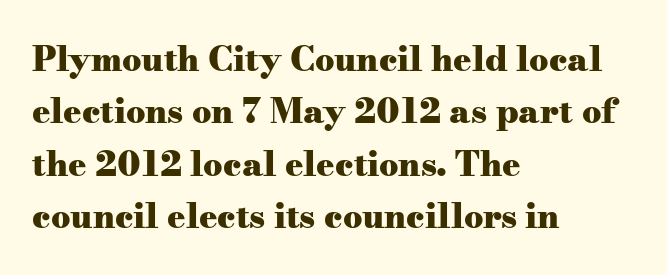
The baseline area is clear. These lines sit exactly where default settings would place them. Each glyph is drawn with heavy, bold strokes. Does the type have serifs? Yes, each stem ends in a small foot. This sample is left-justified, so line endings fall wherever the words run out.
